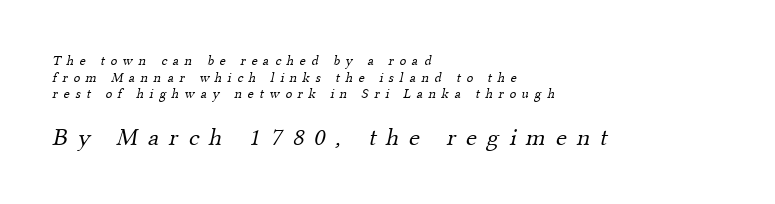
{"bold": "no", "underline": "no", "align": "left", "line_spacing_ratio": 1.18, "letter_spacing": "wide", "letter_spacing_em": 0.41, "larger_block": "second", "size_ratio": 1.79, "glyph_px": 25}
